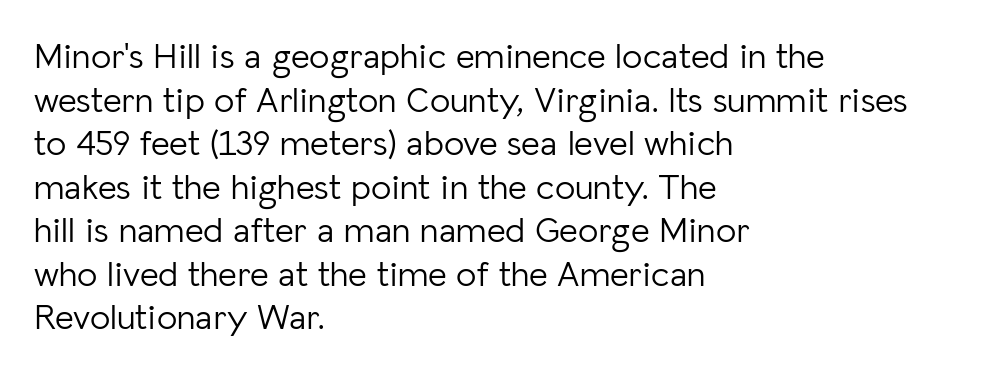
The image shows 36 px light sans-serif type, upright; set left-aligned, line spacing 1.21x, normal letter spacing, not underlined; low stroke contrast and a medium x-height.
